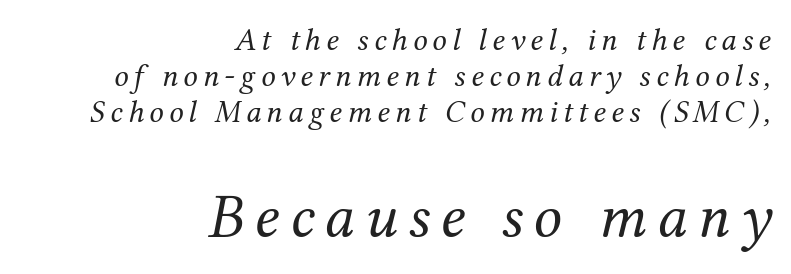
{"serif": "yes", "italic": "yes", "lean": "right", "slant_degrees": 12, "bold": "no", "weight": "regular", "width": "normal", "stroke_contrast": "medium", "x_height": "medium", "monospaced": "no", "underline": "no", "align": "right", "line_spacing": "tight", "line_spacing_ratio": 1.13, "larger_block": "second", "size_ratio": 1.97, "glyph_px": 63}
